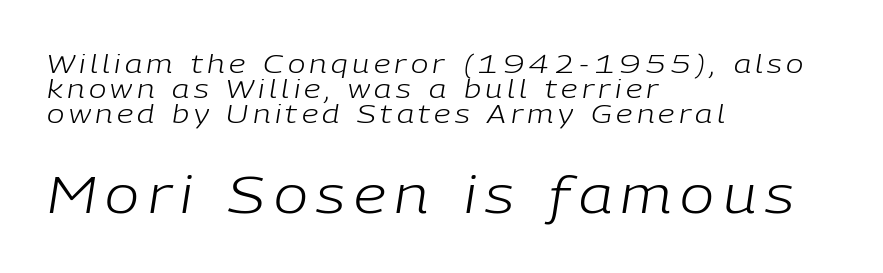
{"italic": "yes", "lean": "right", "slant_degrees": 9, "bold": "no", "weight": "light", "width": "normal", "stroke_contrast": "low", "x_height": "medium", "monospaced": "no", "underline": "no", "align": "left", "line_spacing": "tight", "line_spacing_ratio": 0.97, "larger_block": "second", "size_ratio": 1.96, "glyph_px": 51}
